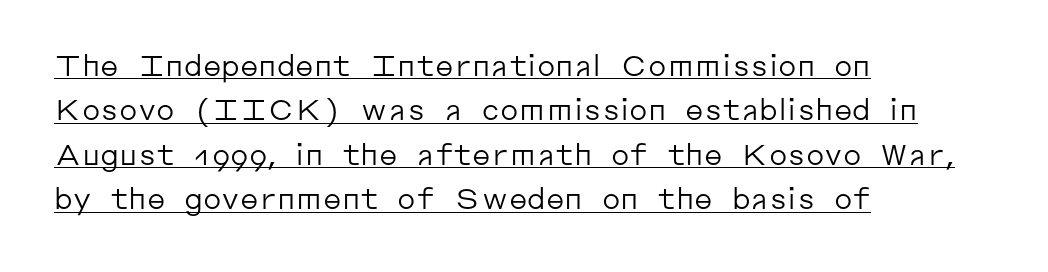
Does the copy run flush right? No — it runs flush left. Upright lettering throughout. In designer terms, the underline attribute is active on this setting. The face used here is proportionally spaced, like ordinary book or web type. The horizontal fit of the characters is conventional and even. Reading down the column, the eye jumps a familiar distance to each next line.
